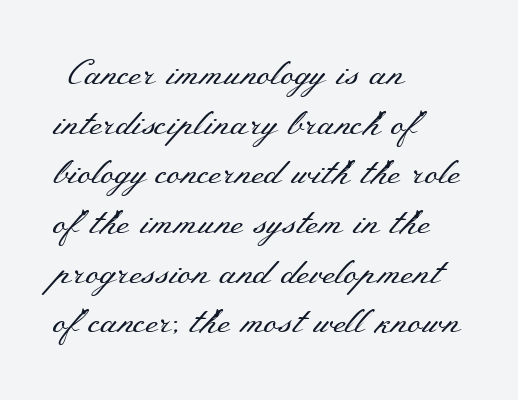
The image shows 35 px regular-weight, wide serif type; set left-aligned, normal line spacing (1.42x), normal letter spacing, not underlined; medium stroke contrast and a small x-height.
